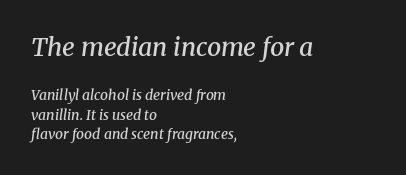
{"italic": "yes", "lean": "right", "slant_degrees": 8, "bold": "semi", "underline": "no", "align": "left", "line_spacing": "normal", "line_spacing_ratio": 1.4, "letter_spacing": "normal", "letter_spacing_em": 0.0, "larger_block": "first", "size_ratio": 1.79, "glyph_px": 25}
